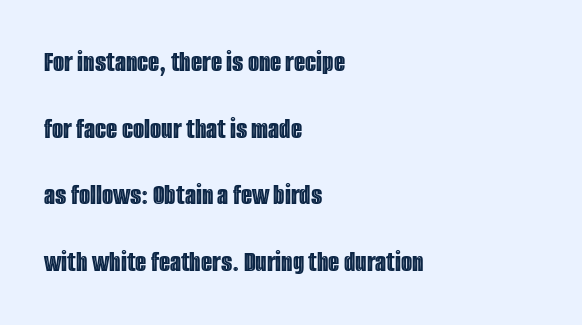
{"italic": "no", "width": "condensed", "x_height": "large", "monospaced": "no", "underline": "no", "align": "left", "line_spacing": "loose", "line_spacing_ratio": 2.3, "letter_spacing": "normal", "letter_spacing_em": 0.0, "glyph_px": 29}
